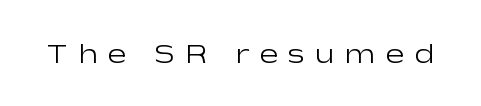
The image shows 28 px light, wide sans-serif type, upright; set unusually wide letter spacing (+0.36 em), not underlined; low stroke contrast and a medium x-height.
